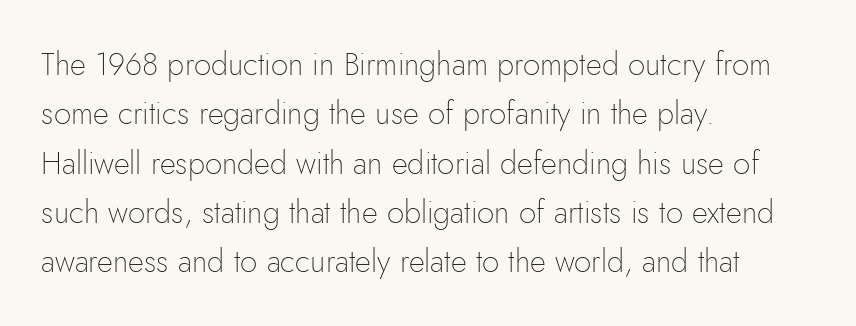
Q: Is the text bold? A: No.
Q: Is the text italic (slanted)? A: No, it is upright.
Q: Is the typeface a serif or a sans-serif typeface? A: Sans-serif.
Q: Is the text underlined? A: No.
Q: How is the paragraph aligned? A: Left-aligned.
Q: Is the spacing between letters normal or unusually wide? A: Normal.
Q: Is the spacing between lines tight, normal or loose? A: Normal.
Q: Width (condensed, normal, or wide)? A: Normal.
Q: Stroke contrast? A: Low.
Q: x-height? A: Small.
Q: Monospaced? A: No.
